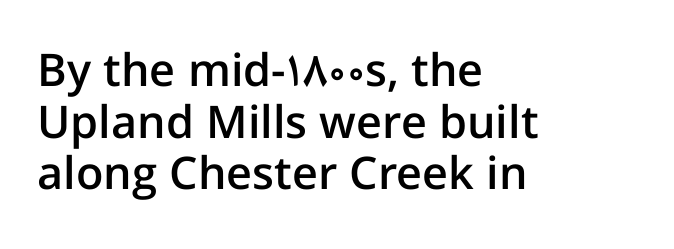
Does extra space separate the letters? No, they use regular spacing. Successive baselines arrive quickly, one right under another. Caption: semibold face, moderately heavy strokes. The specimen reads as upright at a glance. Words float on clear page, feet unadorned.
